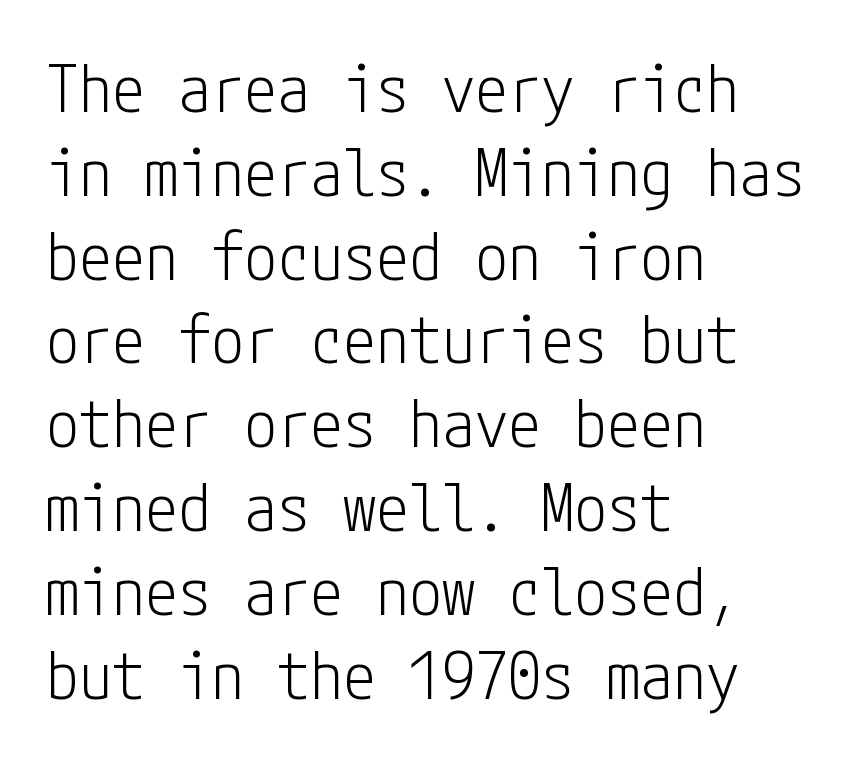
Q: Is the text bold? A: No.
Q: Is the text italic (slanted)? A: No, it is upright.
Q: Is the typeface a serif or a sans-serif typeface? A: Sans-serif.
Q: Is the text underlined? A: No.
Q: How is the paragraph aligned? A: Left-aligned.
Q: Is the spacing between letters normal or unusually wide? A: Normal.
Q: Is the spacing between lines tight, normal or loose? A: Normal.
Q: Width (condensed, normal, or wide)? A: Condensed.
Q: Stroke contrast? A: Low.
Q: x-height? A: Medium.
